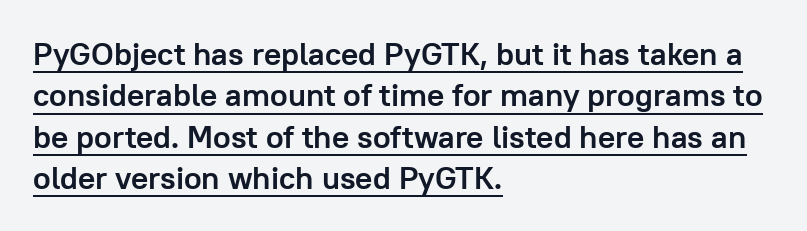
The image shows 32 px semibold sans-serif type, upright; set left-aligned, normal line spacing (1.29x), normal letter spacing, underlined; low stroke contrast and a medium x-height.
